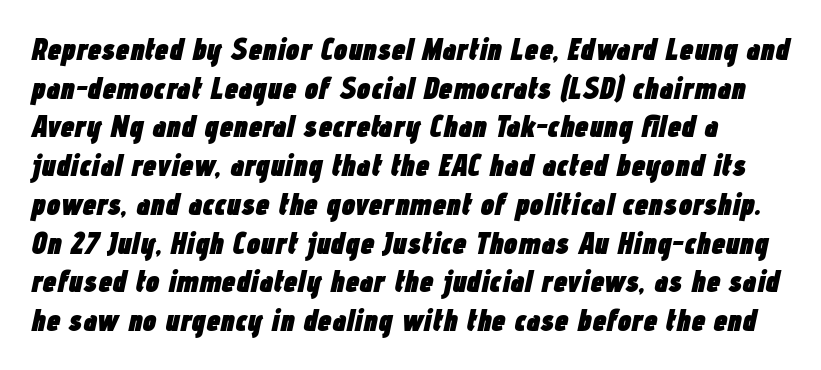
The rows are spaced the way most documents space them. Summary of weight: heavy, a full bold. The strip under each line holds only bare page. The glyphs look as if they've been sheared to an angle. Varying glyph widths throughout — classic text-font behaviour. Characters follow at the spacing the type designer built in.
